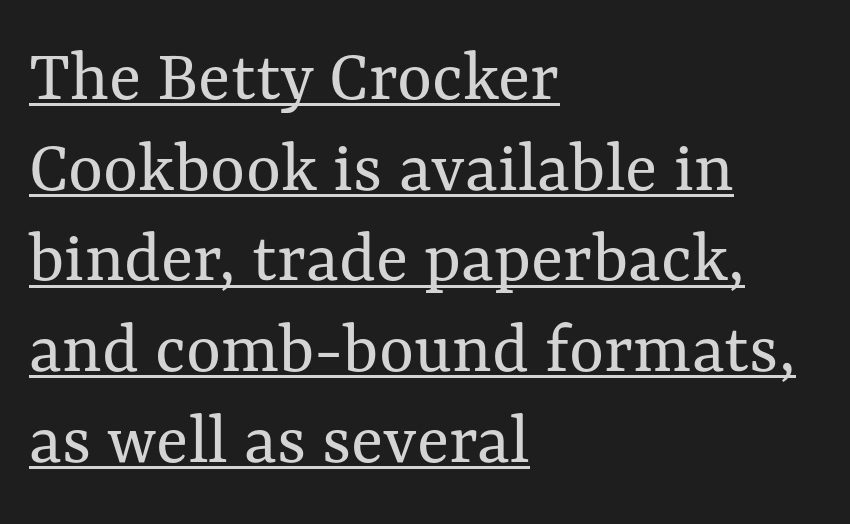
{"italic": "no", "bold": "no", "weight": "regular", "width": "normal", "stroke_contrast": "medium", "x_height": "medium", "monospaced": "no", "underline": "yes", "align": "left", "line_spacing_ratio": 1.21, "letter_spacing": "normal", "letter_spacing_em": 0.0, "glyph_px": 75}
